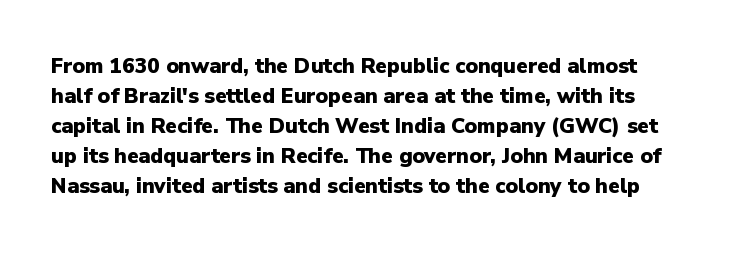
The image shows 21 px bold type, upright; set normal line spacing (1.43x), normal letter spacing, not underlined.
